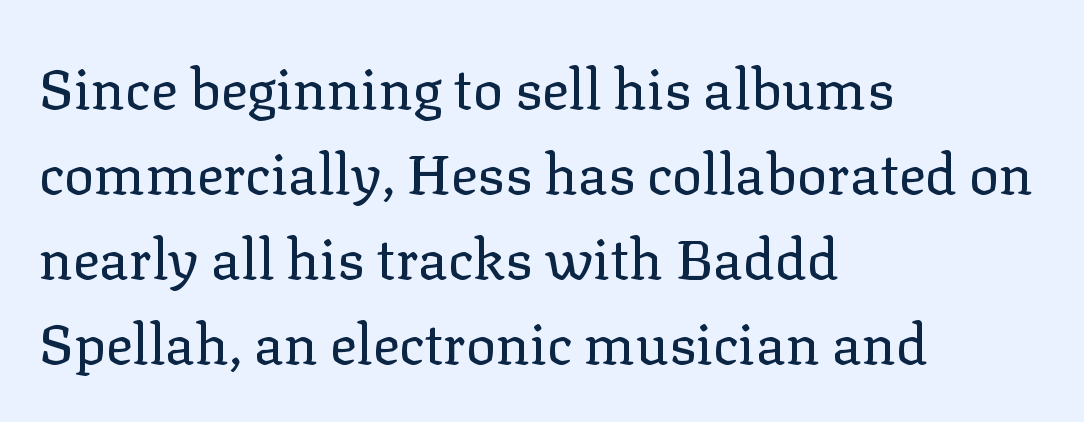
Italic: no, the glyphs are upright roman. Nothing unusual about the tracking: characters are spaced as the font intends. If you drew a ruler down the left edge, every line would touch it. This is serif lettering, the kind often seen in printed books. Think standard paragraph weight, or any step lighter than that.
